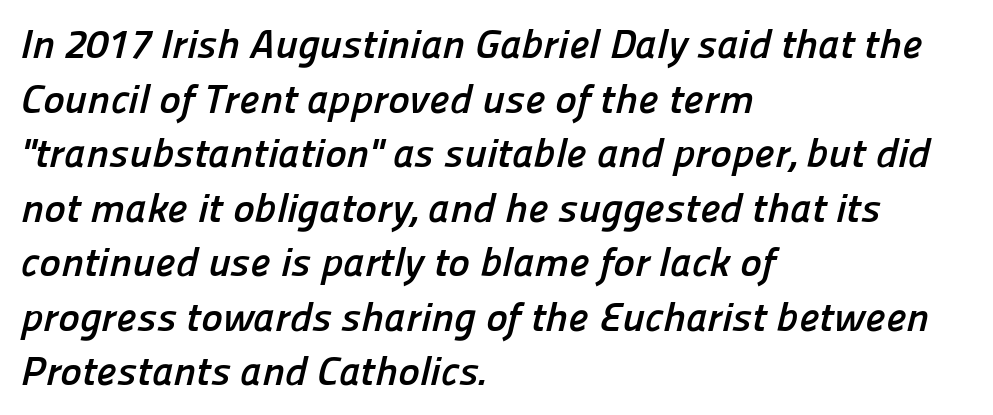
Q: Is the text bold? A: Yes.
Q: Is the typeface a serif or a sans-serif typeface? A: Sans-serif.
Q: Is the text underlined? A: No.
Q: How is the paragraph aligned? A: Left-aligned.
Q: Is the spacing between letters normal or unusually wide? A: Normal.
Q: Is the spacing between lines tight, normal or loose? A: Normal.
Q: Width (condensed, normal, or wide)? A: Normal.
Q: Stroke contrast? A: Low.
Q: x-height? A: Medium.
Q: Monospaced? A: No.
